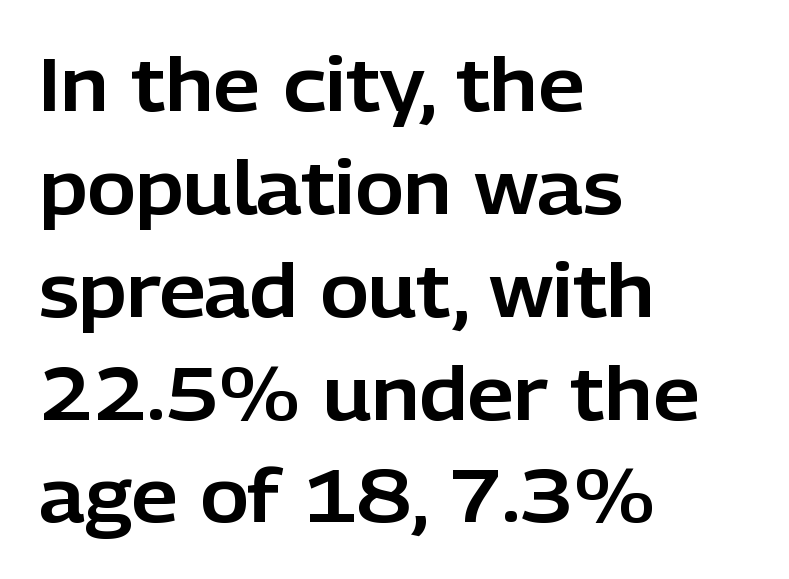
Q: Is the text italic (slanted)? A: No, it is upright.
Q: Is the typeface a serif or a sans-serif typeface? A: Sans-serif.
Q: Is the text underlined? A: No.
Q: How is the paragraph aligned? A: Left-aligned.
Q: Is the spacing between letters normal or unusually wide? A: Normal.
Q: Is the spacing between lines tight, normal or loose? A: Normal.
Q: Width (condensed, normal, or wide)? A: Normal.
Q: Stroke contrast? A: Low.
Q: x-height? A: Medium.
Q: Monospaced? A: No.
